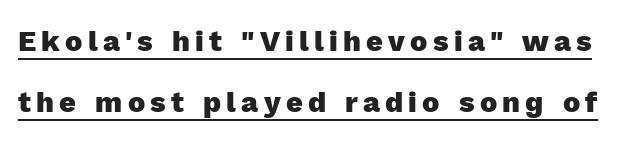
Q: Is the text bold? A: Yes.
Q: Is the text italic (slanted)? A: No, it is upright.
Q: Is the typeface a serif or a sans-serif typeface? A: Sans-serif.
Q: Is the text underlined? A: Yes.
Q: Is the spacing between lines tight, normal or loose? A: Loose.
Q: Width (condensed, normal, or wide)? A: Normal.
Q: x-height? A: Medium.
Q: Monospaced? A: No.
